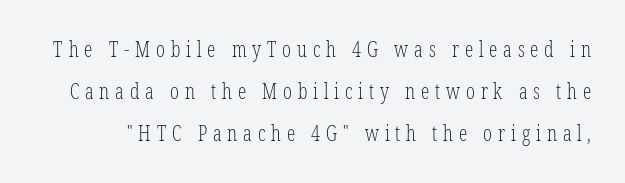
Q: Is the text bold? A: No.
Q: Is the text italic (slanted)? A: No, it is upright.
Q: Is the text underlined? A: No.
Q: Is the spacing between letters normal or unusually wide? A: Unusually wide.
Q: Is the spacing between lines tight, normal or loose? A: Loose.
